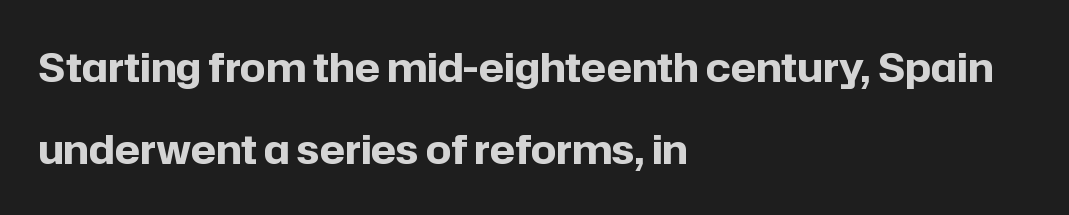
{"serif": "no", "italic": "no", "bold": "yes", "weight": "bold", "width": "normal", "stroke_contrast": "low", "x_height": "medium", "monospaced": "no", "underline": "no", "align": "left", "line_spacing": "loose", "line_spacing_ratio": 2.05, "letter_spacing": "normal", "letter_spacing_em": 0.0, "glyph_px": 40}
